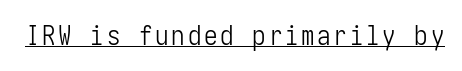
This is not heavy type; no bold has been used. A roman cut, with each character standing at attention. Is there an underline? Yes — a line sits under the letters.
